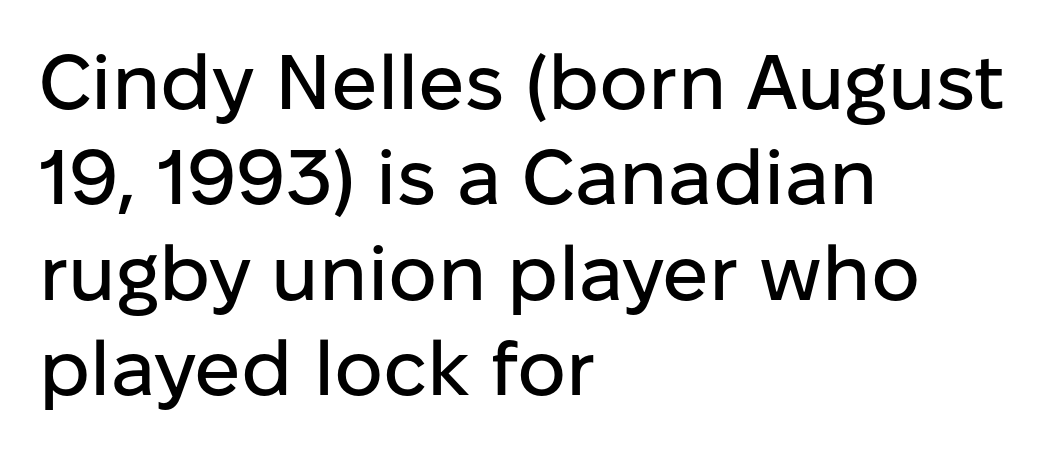
These lines stack with their left ends in a neat column. This is roman type, the default non-slanted kind. Nothing unusual about the tracking: characters are spaced as the font intends. This sample has the flowing, uneven cadence of proportional lettering. The baseline area is clear. Is this a sans? Yes — the strokes have no serifs.
